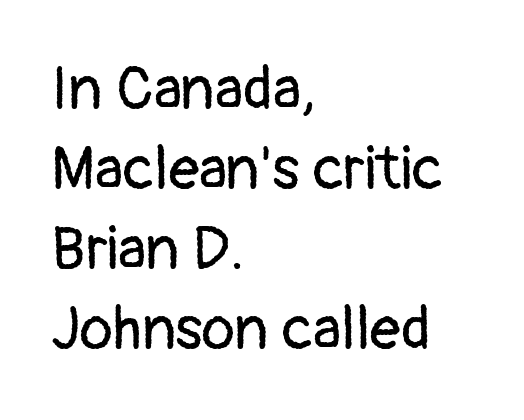
{"serif": "no", "italic": "no", "bold": "no", "weight": "regular", "width": "normal", "stroke_contrast": "low", "x_height": "medium", "monospaced": "no", "underline": "no", "align": "left", "line_spacing": "normal", "line_spacing_ratio": 1.31, "letter_spacing": "normal", "letter_spacing_em": 0.0, "glyph_px": 61}
